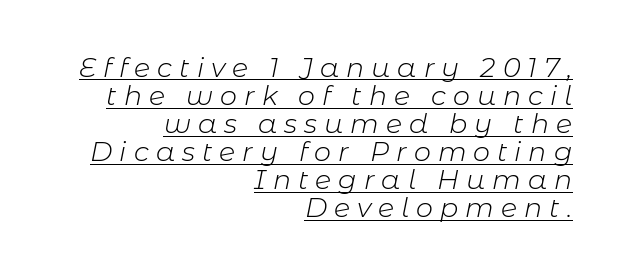
This is underlined copy, the kind a proofreader might mark for attention. Is the letter spacing exaggerated? Yes — the characters are pushed far apart. The passage shown stacks its lines with hardly any gap. This is oblique type, the kind used for emphasis or titles. These glyphs show unthickened strokes, regular width or finer. Notice how the passage keeps a crisp vertical edge on the right only.
